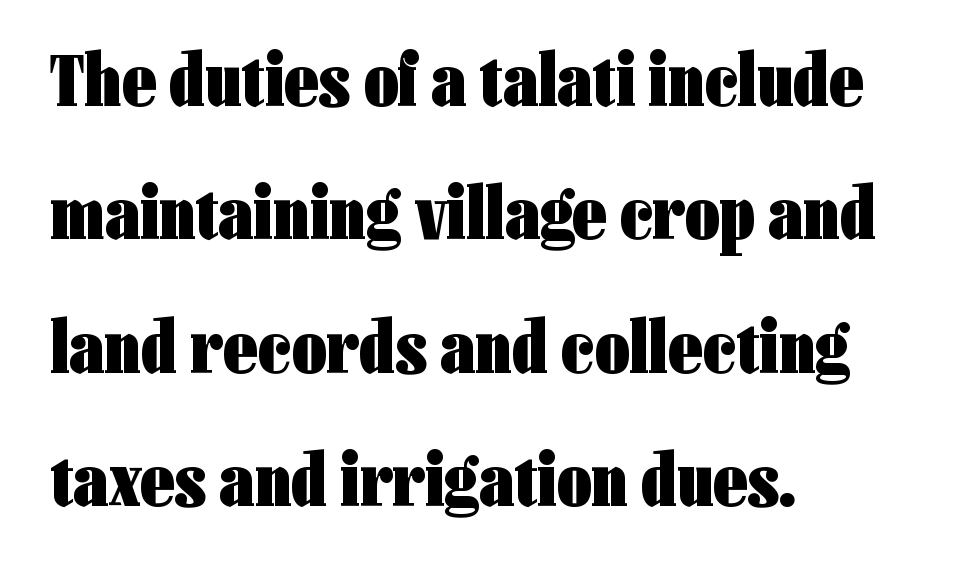
Words float on clear page, feet unadorned. Horizontal alignment here is leftward, the default for most running prose. Students, note that the glyphs here touch the page at normal intervals. These lines are rendered in a variable-pitch font. A dark, heavy texture on the line: the type is bold.
